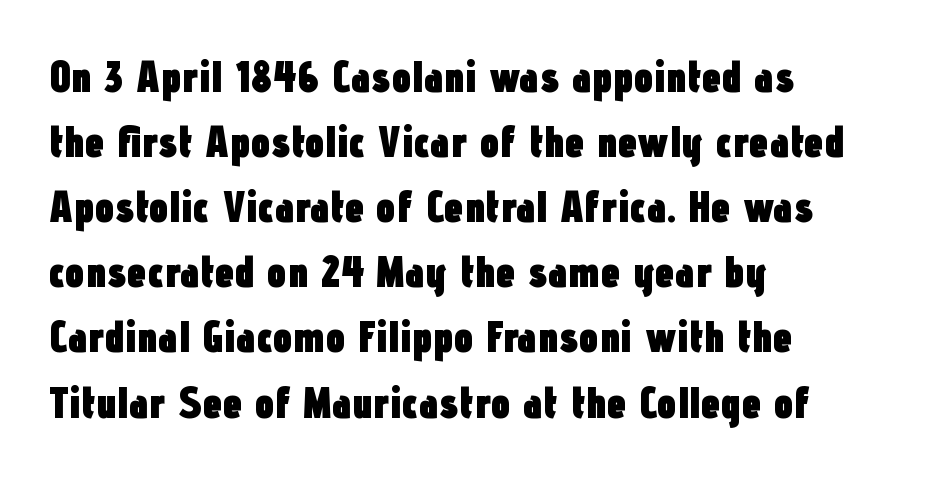
{"serif": "no", "italic": "no", "bold": "yes", "weight": "heavy", "width": "condensed", "stroke_contrast": "low", "x_height": "medium", "monospaced": "no", "underline": "no", "align": "left", "line_spacing": "normal", "line_spacing_ratio": 1.48, "letter_spacing": "normal", "letter_spacing_em": 0.0, "glyph_px": 44}
